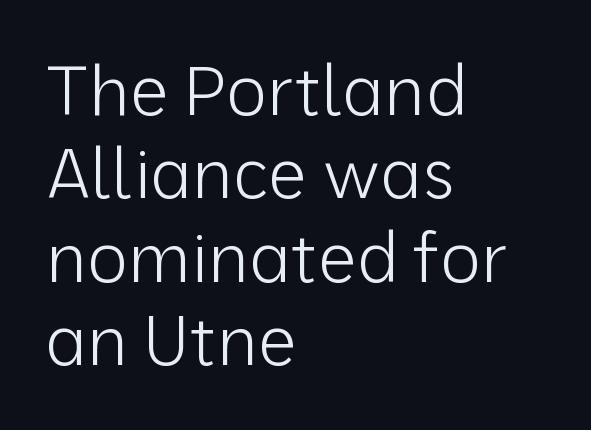
{"serif": "no", "italic": "no", "bold": "no", "weight": "light", "width": "normal", "stroke_contrast": "low", "x_height": "medium", "monospaced": "no", "underline": "no", "align": "left", "line_spacing_ratio": 1.21, "letter_spacing": "normal", "letter_spacing_em": 0.0, "glyph_px": 69}
